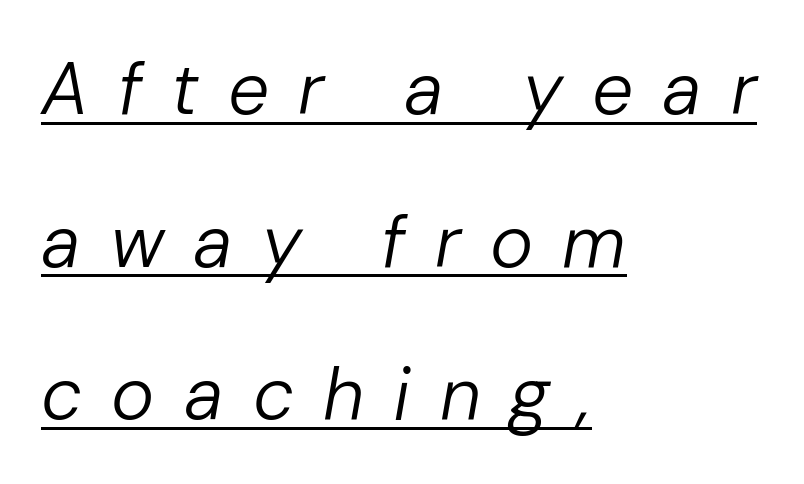
Q: Is the text bold? A: No.
Q: Is the text italic (slanted)? A: Yes, it leans right by about 10 degrees.
Q: Is the text underlined? A: Yes.
Q: How is the paragraph aligned? A: Left-aligned.
Q: Is the spacing between letters normal or unusually wide? A: Unusually wide.
Q: Is the spacing between lines tight, normal or loose? A: Loose.
Q: Width (condensed, normal, or wide)? A: Normal.
Q: Stroke contrast? A: Low.
Q: x-height? A: Medium.
Q: Monospaced? A: No.
